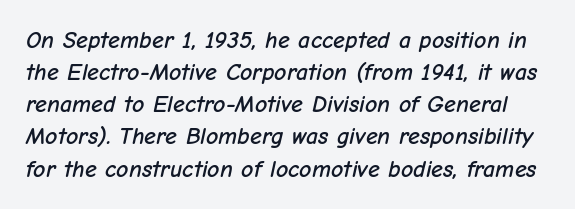
The image shows 24 px text type, italic (leaning right); set normal line spacing (1.34x), normal letter spacing, not underlined.
